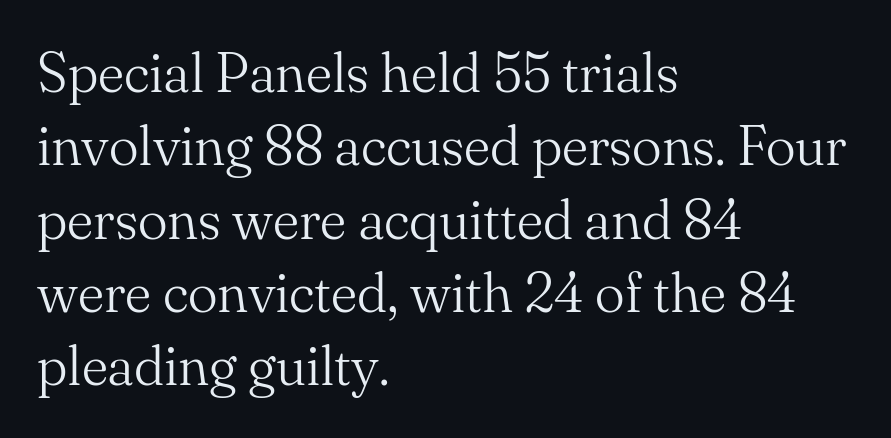
The image shows 56 px light serif type, upright; set left-aligned, normal line spacing (1.31x), normal letter spacing, not underlined; medium stroke contrast and a small x-height.
